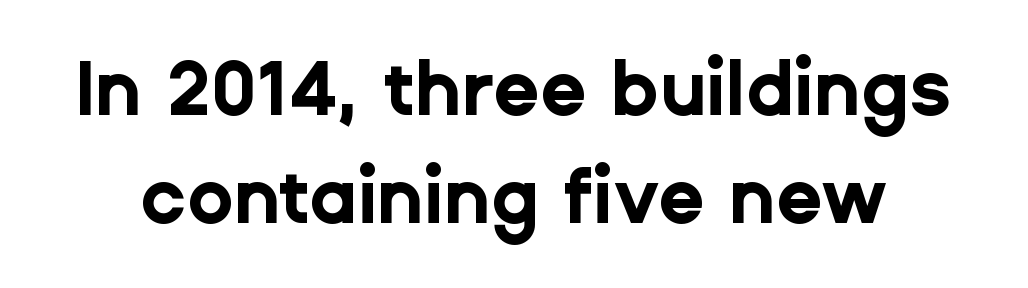
Q: Is the text bold? A: Yes.
Q: Is the text italic (slanted)? A: No, it is upright.
Q: Is the typeface a serif or a sans-serif typeface? A: Sans-serif.
Q: Is the text underlined? A: No.
Q: Is the spacing between letters normal or unusually wide? A: Normal.
Q: Is the spacing between lines tight, normal or loose? A: Normal.
Q: Width (condensed, normal, or wide)? A: Normal.
Q: Stroke contrast? A: Low.
Q: x-height? A: Medium.
Q: Monospaced? A: No.
